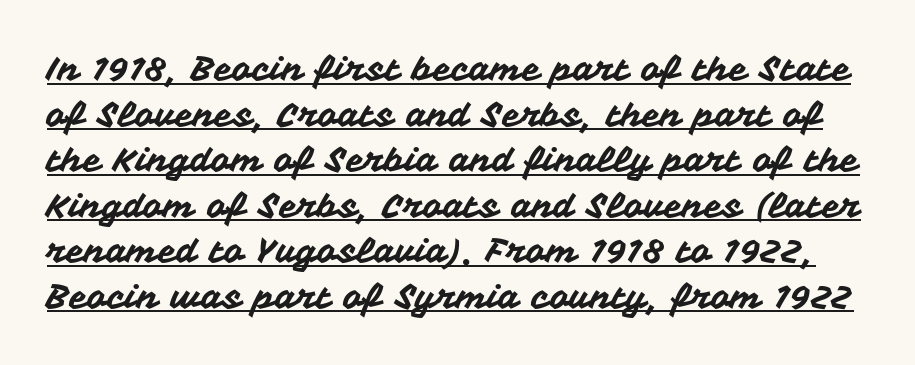
The image shows 34 px sans-serif type; set normal line spacing (1.34x), normal letter spacing, underlined; medium stroke contrast and a medium x-height.
